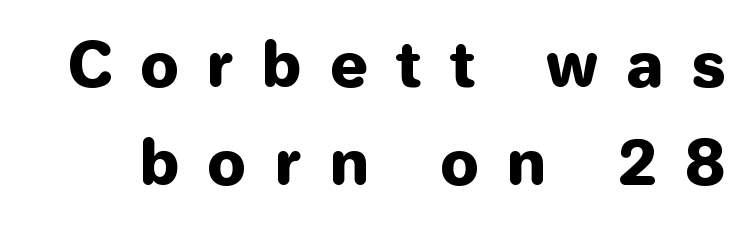
{"serif": "no", "italic": "no", "bold": "yes", "weight": "heavy", "width": "normal", "stroke_contrast": "low", "x_height": "medium", "monospaced": "no", "underline": "no", "line_spacing": "normal", "line_spacing_ratio": 1.61, "letter_spacing": "wide", "letter_spacing_em": 0.45, "glyph_px": 61}
